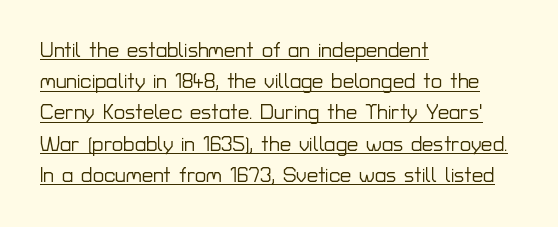
The image shows 20 px text type, upright; set left-aligned, normal line spacing (1.56x), normal letter spacing, underlined.
